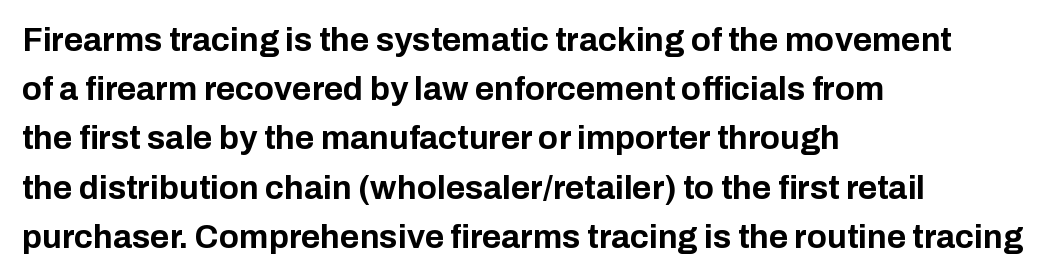
Q: Is the text bold? A: Yes.
Q: Is the text italic (slanted)? A: No, it is upright.
Q: Is the typeface a serif or a sans-serif typeface? A: Sans-serif.
Q: Is the text underlined? A: No.
Q: How is the paragraph aligned? A: Left-aligned.
Q: Is the spacing between letters normal or unusually wide? A: Normal.
Q: Is the spacing between lines tight, normal or loose? A: Normal.
Q: Width (condensed, normal, or wide)? A: Normal.
Q: Stroke contrast? A: Low.
Q: x-height? A: Medium.
Q: Monospaced? A: No.
